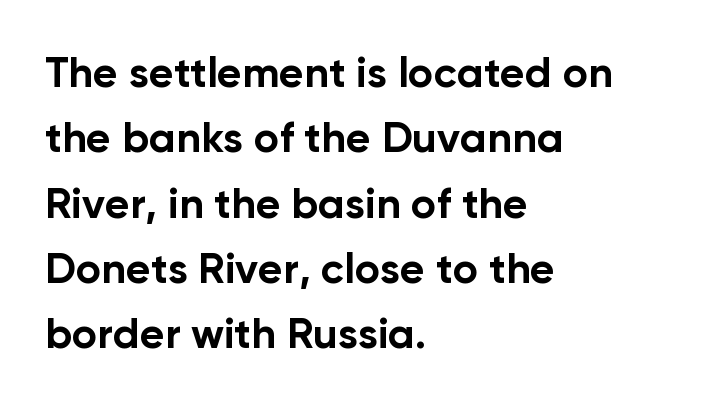
The passage shown has conventional tracking throughout. As a designer I'd log this as weight 700, bold. In terms of leading, this rendering sits right in the middle. What kind of face is this? One without serifs — a sans.
